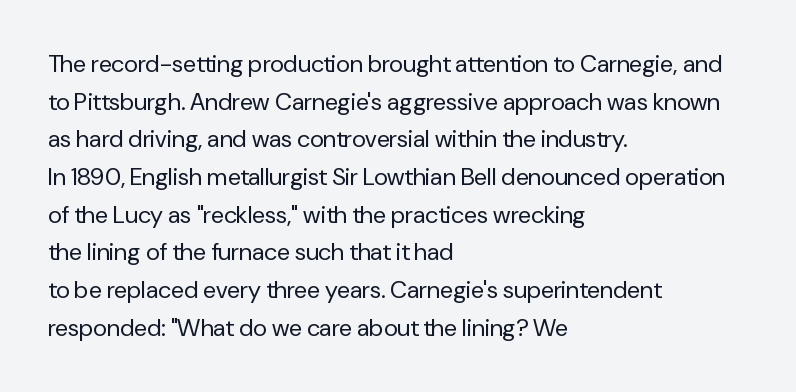
The setting favours the left margin, as ordinary paragraphs usually do. The face looks like a standard text weight, possibly lighter. Each row of text sits above clean, open space. Posture: straight, roman, zero tilt.
